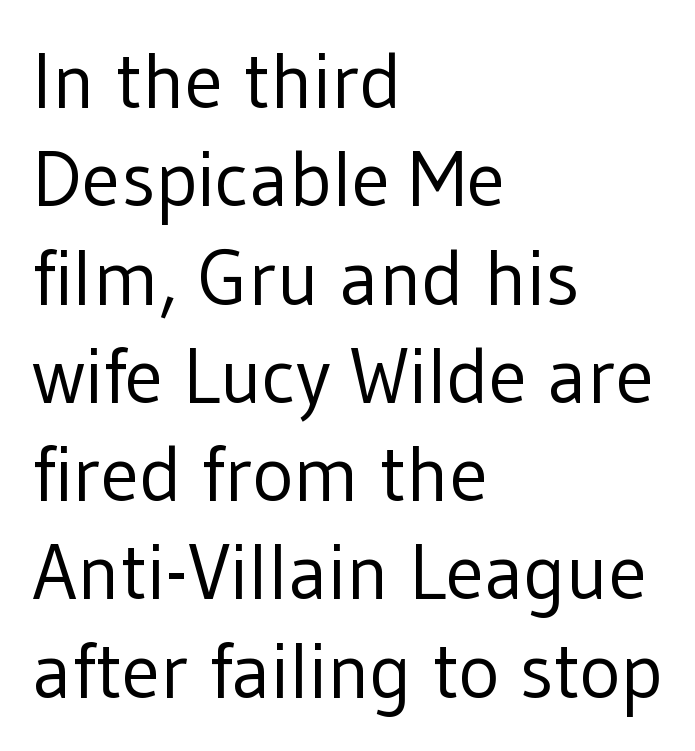
The image shows 78 px regular-weight sans-serif type, upright; set left-aligned, normal line spacing (1.26x), normal letter spacing, not underlined; low stroke contrast and a medium x-height.
